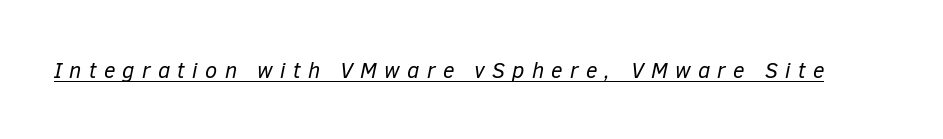
The image shows 22 px text type, italic (leaning right); set unusually wide letter spacing (+0.33 em), underlined.
